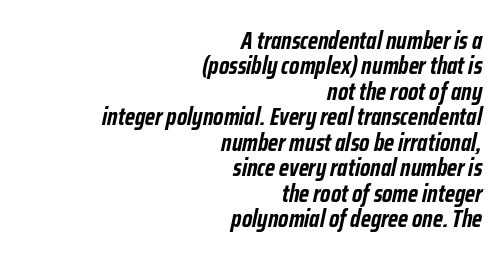
Q: Is the text bold? A: Yes.
Q: Is the text italic (slanted)? A: Yes, it leans right by about 12 degrees.
Q: Is the text underlined? A: No.
Q: How is the paragraph aligned? A: Right-aligned.
Q: Is the spacing between letters normal or unusually wide? A: Normal.
Q: Is the spacing between lines tight, normal or loose? A: Tight.
